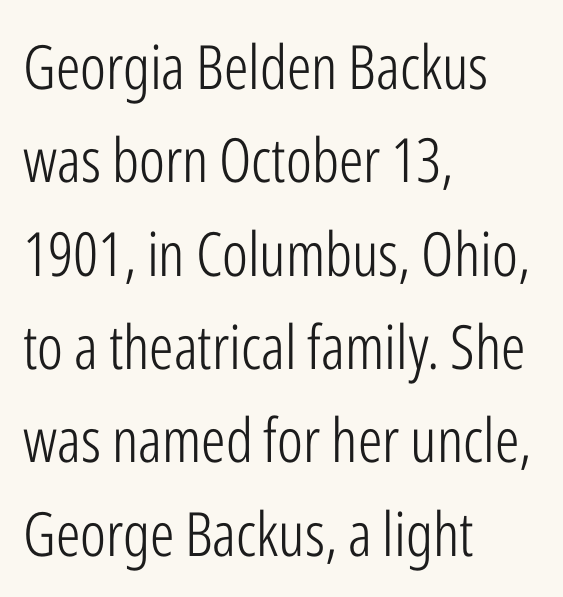
Q: Is the text bold? A: No.
Q: Is the text italic (slanted)? A: No, it is upright.
Q: Is the typeface a serif or a sans-serif typeface? A: Sans-serif.
Q: Is the text underlined? A: No.
Q: How is the paragraph aligned? A: Left-aligned.
Q: Is the spacing between letters normal or unusually wide? A: Normal.
Q: Is the spacing between lines tight, normal or loose? A: Normal.
Q: Width (condensed, normal, or wide)? A: Condensed.
Q: Stroke contrast? A: Low.
Q: x-height? A: Medium.
Q: Monospaced? A: No.
